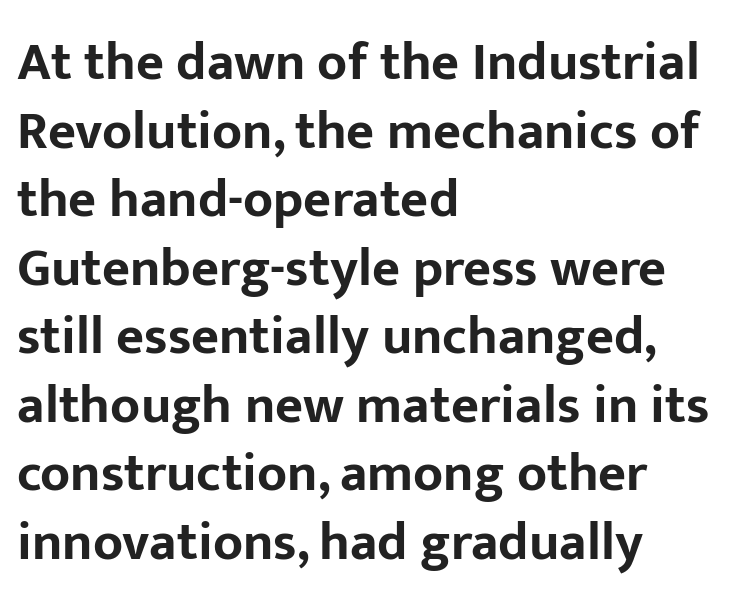
Q: Is the text bold? A: Yes.
Q: Is the text italic (slanted)? A: No, it is upright.
Q: Is the typeface a serif or a sans-serif typeface? A: Sans-serif.
Q: Is the text underlined? A: No.
Q: How is the paragraph aligned? A: Left-aligned.
Q: Is the spacing between letters normal or unusually wide? A: Normal.
Q: Is the spacing between lines tight, normal or loose? A: Normal.
Q: Width (condensed, normal, or wide)? A: Normal.
Q: Stroke contrast? A: Low.
Q: x-height? A: Medium.
Q: Monospaced? A: No.
